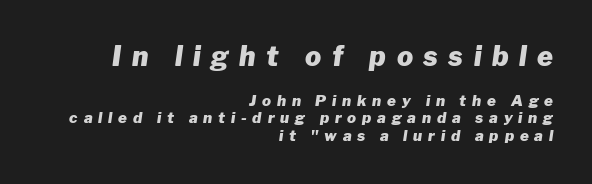
The vertical gap from one line to the next is small. This is oblique type, the kind used for emphasis or titles. The passage shown is emphatically bold. The rag falls on the left side of this text block. Two sizes are in play, and the larger belongs to the first block.
